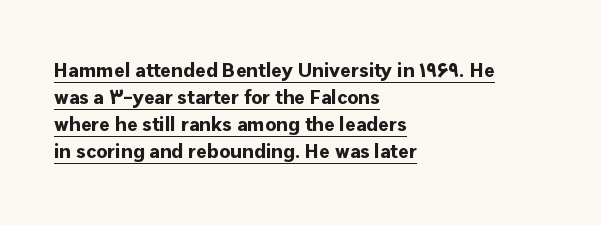
Visually the block forms a straight wall on the left and a jagged coastline on the right. This is the regular roman posture of the typeface. As a designer I'd log this as weight 700, bold. Honestly, the row spacing looks completely unremarkable.
